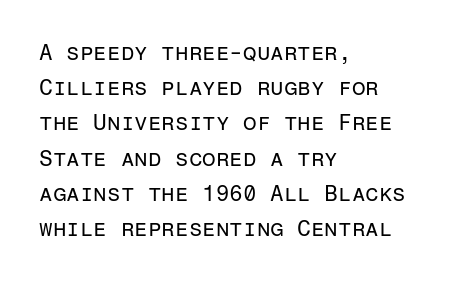
A quiet, ordinary-to-light weight characterises the typeface. Default kerning and tracking; the words read as compact shapes. These lines stack with their left ends in a neat column. The leading is moderate, giving the passage an even texture.
